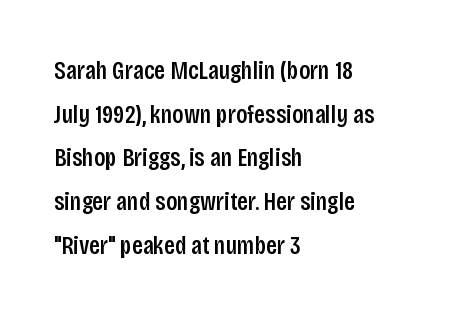
The compositor pushed each line to the left boundary. No italicization has been applied; the sample stays upright. These lines keep a tight, regular rhythm from letter to letter. Baseline-to-baseline distance is the conventional proportion of letter height. The strip under each line holds only bare page.
